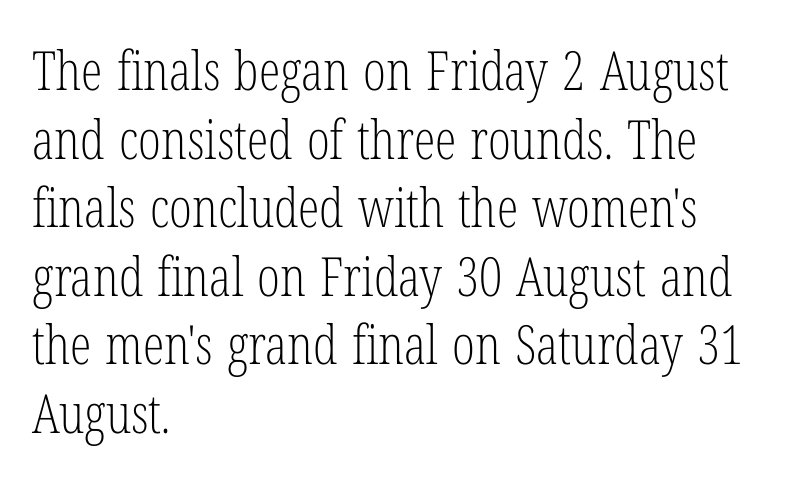
The image shows 54 px light, condensed serif type, upright; set left-aligned, normal line spacing (1.27x), normal letter spacing, not underlined; low stroke contrast and a medium x-height.
